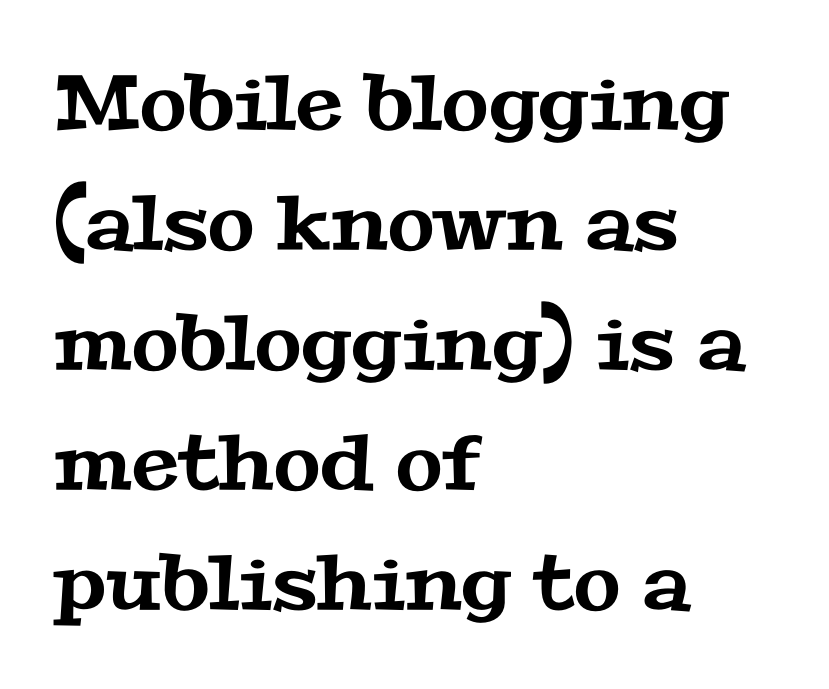
Q: Is the typeface a serif or a sans-serif typeface? A: Serif.
Q: Is the text underlined? A: No.
Q: How is the paragraph aligned? A: Left-aligned.
Q: Is the spacing between letters normal or unusually wide? A: Normal.
Q: Is the spacing between lines tight, normal or loose? A: Normal.
Q: Width (condensed, normal, or wide)? A: Wide.
Q: Stroke contrast? A: Medium.
Q: x-height? A: Medium.
Q: Monospaced? A: No.
